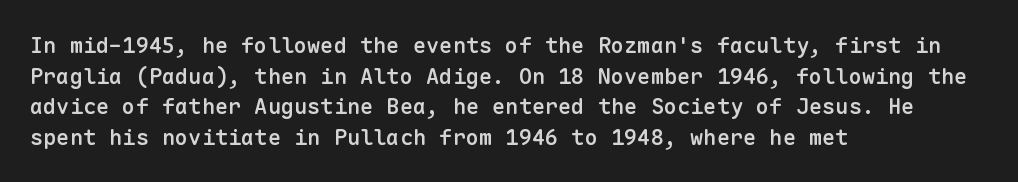
{"italic": "no", "bold": "semi", "underline": "no", "align": "left", "line_spacing": "normal", "line_spacing_ratio": 1.39, "letter_spacing": "normal", "letter_spacing_em": 0.0, "glyph_px": 22}
